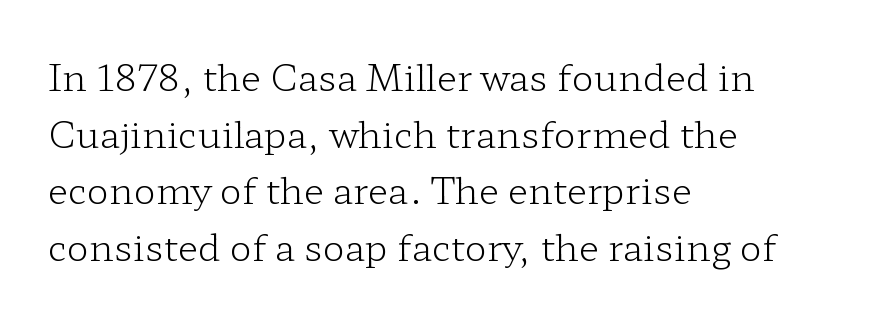
The rows are spaced the way most documents space them. Students, note that the glyphs here touch the page at normal intervals. Little horizontal feet cap the strokes, marking this as serif type. The lettering stays uniformly vertical, giving the passage a roman look.
